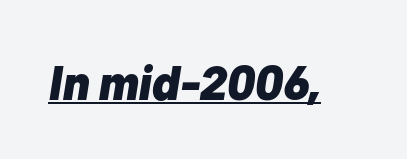
The image shows 48 px heavy type, italic (leaning right); set normal letter spacing, underlined; low stroke contrast and a medium x-height.
